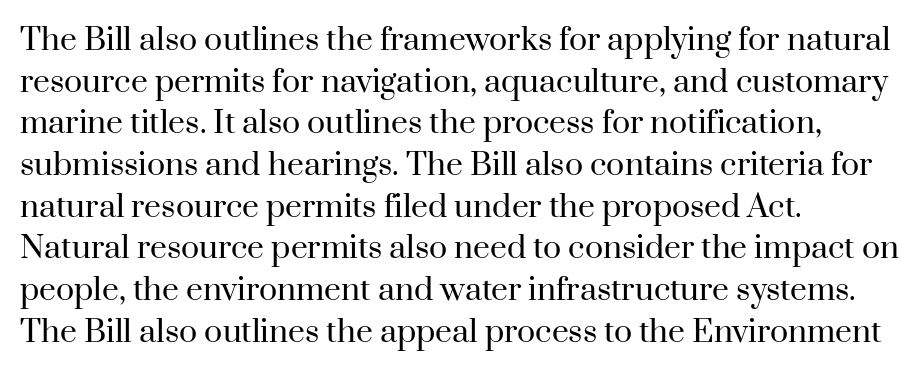
The image shows 30 px regular-weight serif type, upright; set left-aligned, normal line spacing (1.39x), normal letter spacing, not underlined; high stroke contrast and a small x-height.
